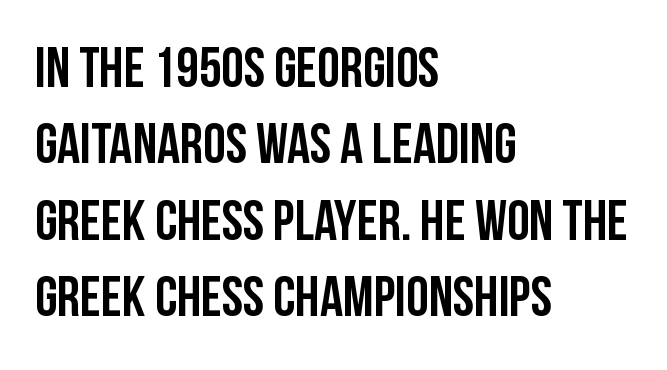
{"serif": "no", "italic": "no", "width": "condensed", "stroke_contrast": "low", "x_height": "large", "monospaced": "no", "underline": "no", "align": "left", "line_spacing": "normal", "line_spacing_ratio": 1.34, "letter_spacing": "normal", "letter_spacing_em": 0.0, "glyph_px": 57}
